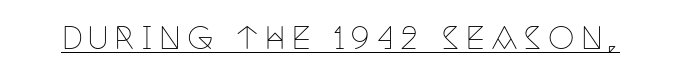
Q: Is the text bold? A: No.
Q: Is the text italic (slanted)? A: No, it is upright.
Q: Is the typeface a serif or a sans-serif typeface? A: Serif.
Q: Is the text underlined? A: Yes.
Q: Is the spacing between letters normal or unusually wide? A: Unusually wide.
Q: Width (condensed, normal, or wide)? A: Condensed.
Q: Stroke contrast? A: Low.
Q: x-height? A: Large.
Q: Monospaced? A: No.
